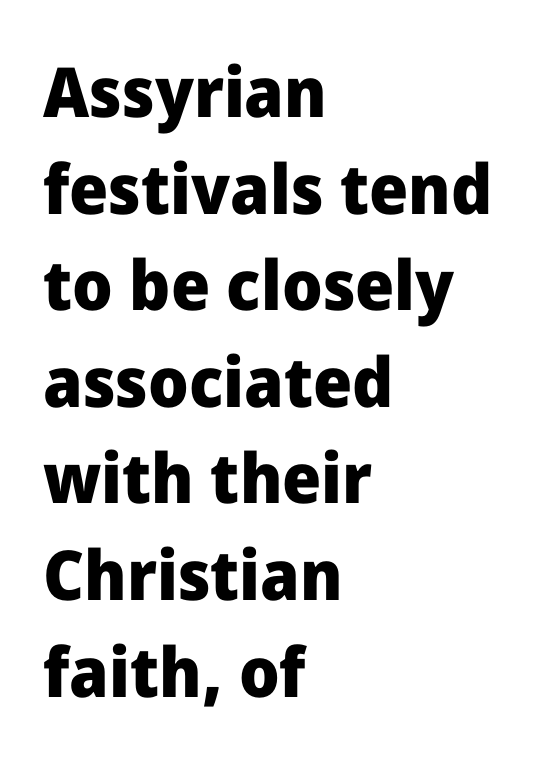
Q: Is the text bold? A: Yes.
Q: Is the text italic (slanted)? A: No, it is upright.
Q: Is the typeface a serif or a sans-serif typeface? A: Sans-serif.
Q: Is the text underlined? A: No.
Q: How is the paragraph aligned? A: Left-aligned.
Q: Is the spacing between letters normal or unusually wide? A: Normal.
Q: Is the spacing between lines tight, normal or loose? A: Normal.
Q: Width (condensed, normal, or wide)? A: Normal.
Q: Stroke contrast? A: Low.
Q: x-height? A: Medium.
Q: Monospaced? A: No.
